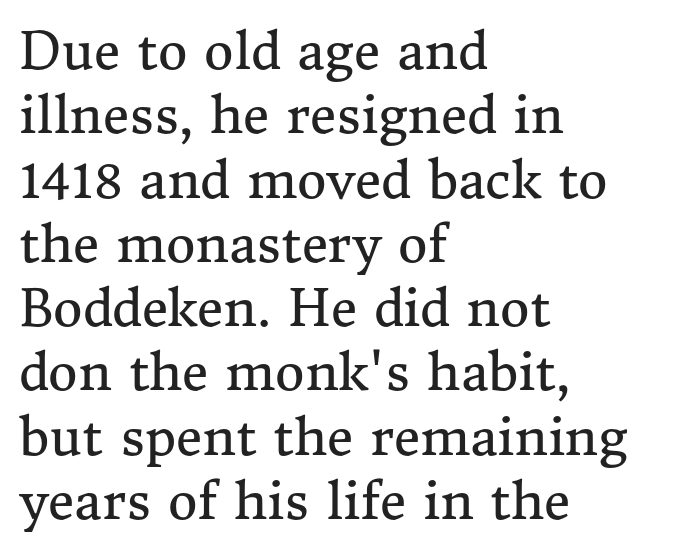
The line-height multiplier appears to be the usual default. Posture: straight, roman, zero tilt. Proportional: the letters do not fall into vertical columns. Descender tails drop into unmarked territory. Classification — serif.
